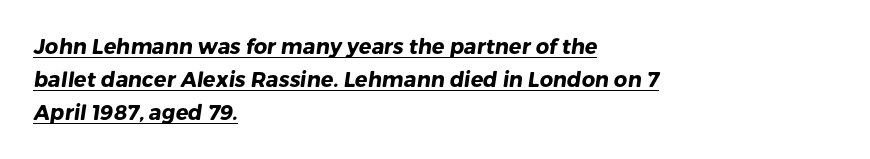
Q: Is the text bold? A: Yes.
Q: Is the text underlined? A: Yes.
Q: How is the paragraph aligned? A: Left-aligned.
Q: Is the spacing between letters normal or unusually wide? A: Normal.
Q: Is the spacing between lines tight, normal or loose? A: Normal.
